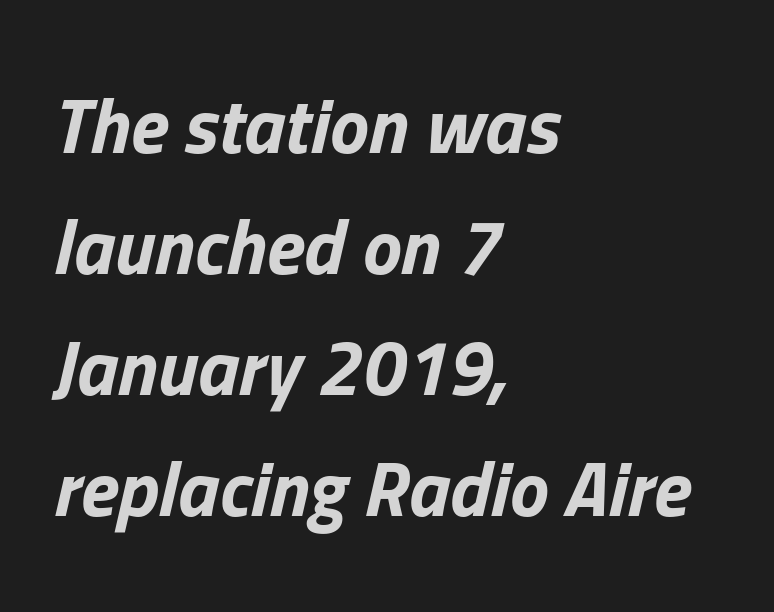
The image shows 78 px bold type, italic (leaning right); set left-aligned, normal line spacing (1.55x), normal letter spacing, not underlined; low stroke contrast and a medium x-height.
